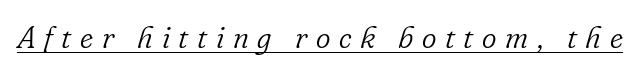
Q: Is the text bold? A: No.
Q: Is the text italic (slanted)? A: Yes, it leans right by about 16 degrees.
Q: Is the typeface a serif or a sans-serif typeface? A: Serif.
Q: Is the text underlined? A: Yes.
Q: Is the spacing between letters normal or unusually wide? A: Unusually wide.
Q: Width (condensed, normal, or wide)? A: Normal.
Q: Stroke contrast? A: Low.
Q: x-height? A: Small.
Q: Monospaced? A: No.
